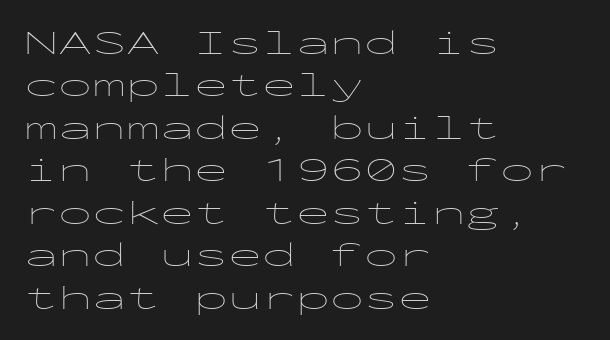
Stroke mass is kept to a normal reading level or below. This sample has the even, mechanical cadence of fixed-width lettering. This sample is left-justified, so line endings fall wherever the words run out. Short note: letters normally spaced.
